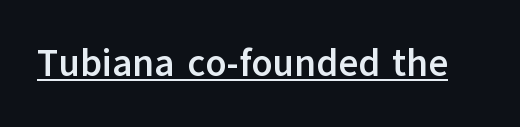
{"serif": "no", "italic": "no", "bold": "yes", "weight": "semibold", "width": "normal", "stroke_contrast": "low", "x_height": "medium", "monospaced": "no", "underline": "yes", "letter_spacing": "normal", "letter_spacing_em": 0.0, "glyph_px": 38}
